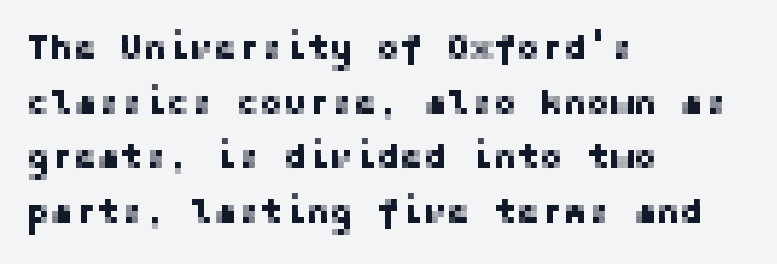
The baseline area is clear. Designer's note — italics off, roman on. Caption: multi-line text, flush left, ragged right. This is sans-serif lettering, the kind often seen on screens and signage.
